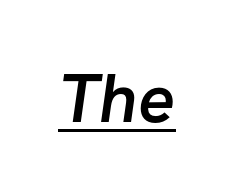
{"serif": "no", "bold": "semi", "weight": "semibold", "width": "normal", "stroke_contrast": "low", "x_height": "medium", "monospaced": "no", "underline": "yes", "letter_spacing": "normal", "letter_spacing_em": 0.0, "glyph_px": 69}
